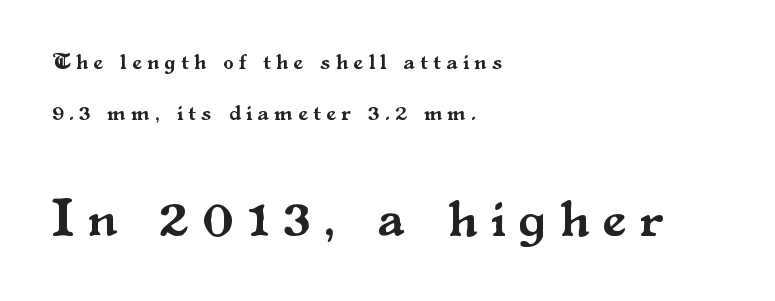
Q: Is the text italic (slanted)? A: No, it is upright.
Q: Is the typeface a serif or a sans-serif typeface? A: Serif.
Q: Is the text underlined? A: No.
Q: How is the paragraph aligned? A: Left-aligned.
Q: Is the spacing between letters normal or unusually wide? A: Unusually wide.
Q: Is the spacing between lines tight, normal or loose? A: Loose.
Q: Which block of text is set in a larger size, the first (top) or the second (bottom)? A: The second (bottom) one.
Q: Width (condensed, normal, or wide)? A: Normal.
Q: Stroke contrast? A: Medium.
Q: x-height? A: Small.
Q: Monospaced? A: No.
